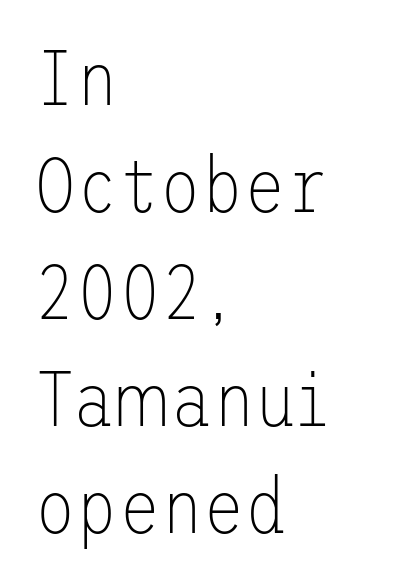
{"serif": "no", "italic": "no", "bold": "no", "weight": "thin", "width": "normal", "stroke_contrast": "low", "x_height": "medium", "underline": "no", "align": "left", "line_spacing": "normal", "line_spacing_ratio": 1.39, "letter_spacing": "normal", "letter_spacing_em": 0.0, "glyph_px": 77}
